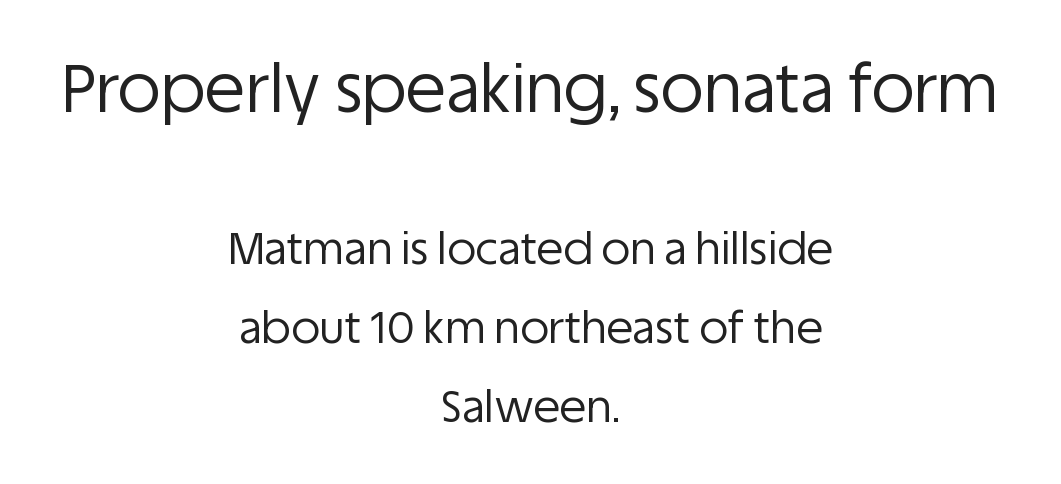
The glyphs in this specimen are sans serif. Each word holds together tightly as a unit, with standard inter-letter gaps. The paragraph shown floats in the horizontal middle. The passage shown is typed in a proportional face where columns would drift. Ascenders rise straight up at ninety degrees. Glance below the letters and you will spot only blank space.
